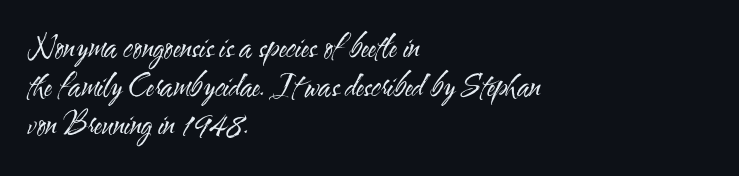
Q: Is the text bold? A: No.
Q: Is the text italic (slanted)? A: Yes.
Q: Is the typeface a serif or a sans-serif typeface? A: Sans-serif.
Q: Is the text underlined? A: No.
Q: How is the paragraph aligned? A: Left-aligned.
Q: Is the spacing between letters normal or unusually wide? A: Normal.
Q: Is the spacing between lines tight, normal or loose? A: Normal.
Q: Width (condensed, normal, or wide)? A: Condensed.
Q: Stroke contrast? A: Medium.
Q: x-height? A: Small.
Q: Monospaced? A: No.
